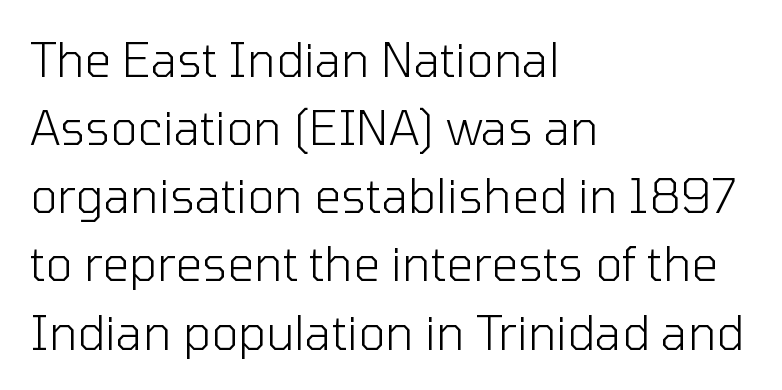
Q: Is the text bold? A: No.
Q: Is the text italic (slanted)? A: No, it is upright.
Q: Is the typeface a serif or a sans-serif typeface? A: Sans-serif.
Q: Is the text underlined? A: No.
Q: How is the paragraph aligned? A: Left-aligned.
Q: Is the spacing between letters normal or unusually wide? A: Normal.
Q: Is the spacing between lines tight, normal or loose? A: Normal.
Q: Width (condensed, normal, or wide)? A: Normal.
Q: Stroke contrast? A: Low.
Q: x-height? A: Medium.
Q: Monospaced? A: No.
